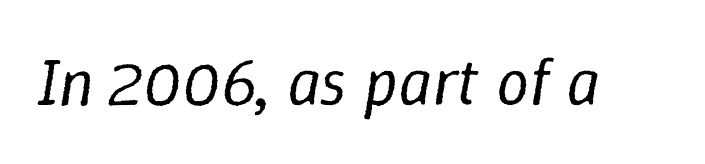
A quiet, ordinary-to-light weight characterises the typeface. Slant detected: the letters are inclined. Beneath every word, the page is bare. The letters advance in unequal steps, a hallmark of proportional type.
